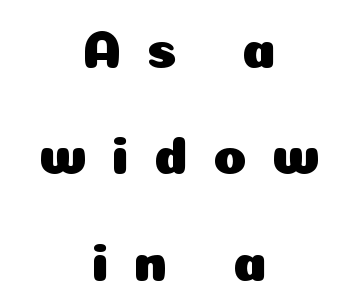
Between one letter and the next there's a generous, obvious gap. Are there feet on the stems? There aren't — it's a sans. Think of a printed novel: that variable character pitch is what you see here. Loosely led — the rows are spread out.
